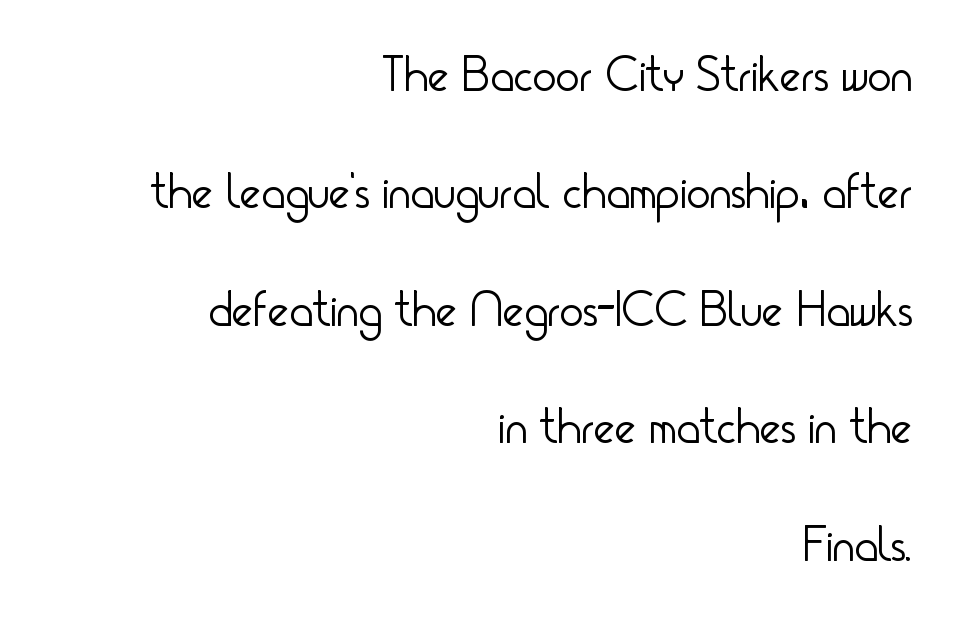
The image shows 50 px light, condensed sans-serif type, upright; set right-aligned, loose line spacing (2.35x), normal letter spacing, not underlined; low stroke contrast and a small x-height.
